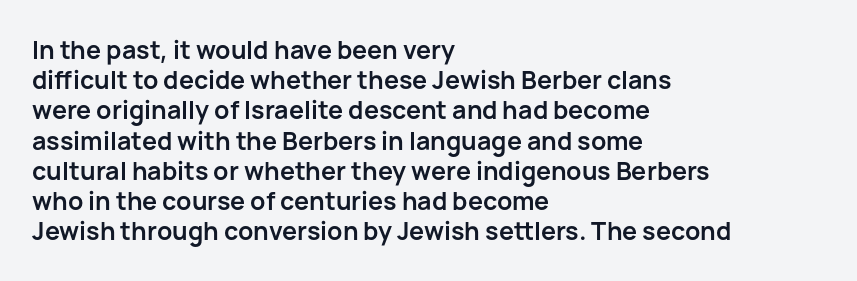
Q: Is the text bold? A: Yes.
Q: Is the text italic (slanted)? A: No, it is upright.
Q: Is the text underlined? A: No.
Q: How is the paragraph aligned? A: Left-aligned.
Q: Is the spacing between letters normal or unusually wide? A: Normal.
